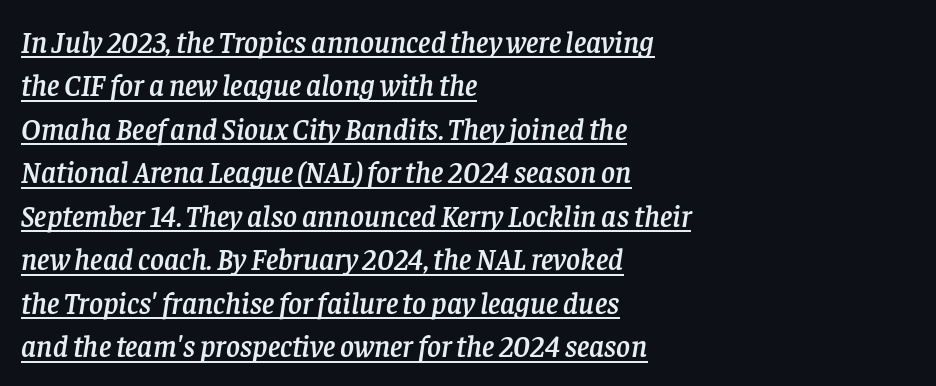
{"serif": "yes", "italic": "yes", "lean": "right", "slant_degrees": 8, "width": "normal", "stroke_contrast": "low", "x_height": "large", "monospaced": "no", "underline": "yes", "align": "left", "line_spacing": "normal", "line_spacing_ratio": 1.45, "letter_spacing": "normal", "letter_spacing_em": 0.0, "glyph_px": 30}
